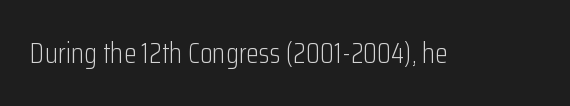
{"serif": "no", "italic": "no", "bold": "no", "weight": "light", "width": "condensed", "stroke_contrast": "low", "x_height": "medium", "monospaced": "no", "underline": "no", "letter_spacing": "normal", "letter_spacing_em": 0.0, "glyph_px": 29}
